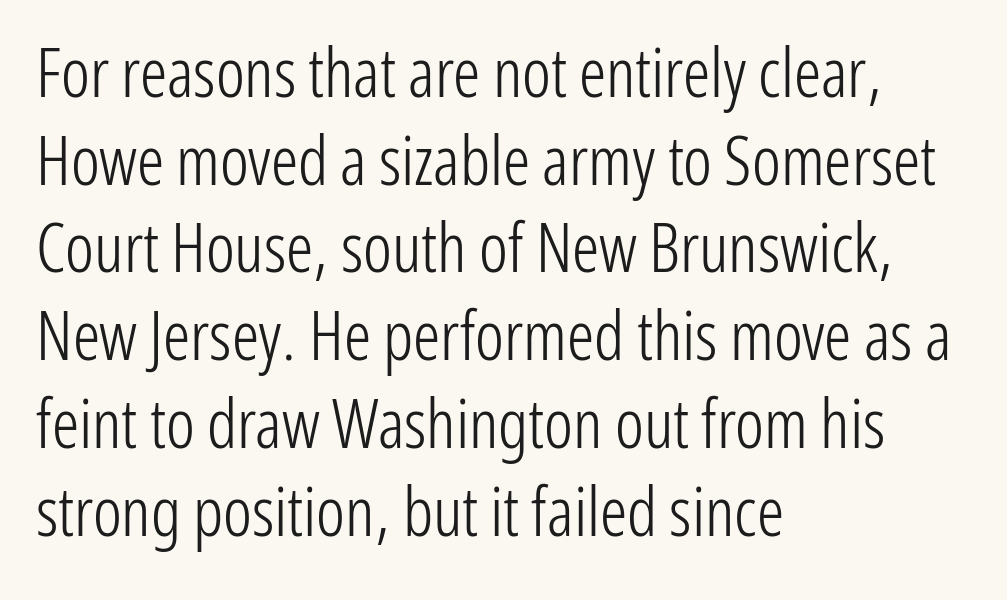
The image shows 68 px light, condensed sans-serif type, upright; set left-aligned, normal line spacing (1.29x), normal letter spacing, not underlined; low stroke contrast and a medium x-height.
